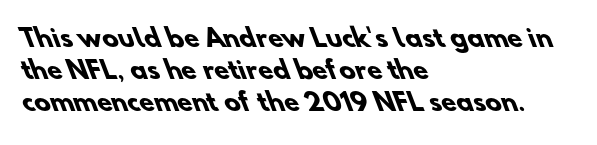
{"bold": "yes", "underline": "no", "align": "left", "line_spacing": "normal", "line_spacing_ratio": 1.33, "letter_spacing": "normal", "letter_spacing_em": 0.0, "glyph_px": 24}
